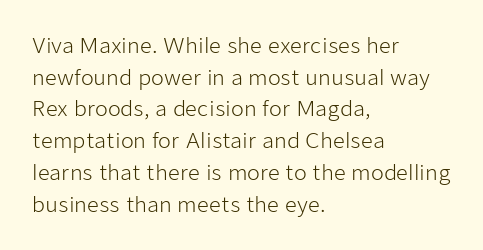
Q: Is the text bold? A: No.
Q: Is the text italic (slanted)? A: No, it is upright.
Q: Is the text underlined? A: No.
Q: How is the paragraph aligned? A: Left-aligned.
Q: Is the spacing between letters normal or unusually wide? A: Normal.
Q: Is the spacing between lines tight, normal or loose? A: Normal.
